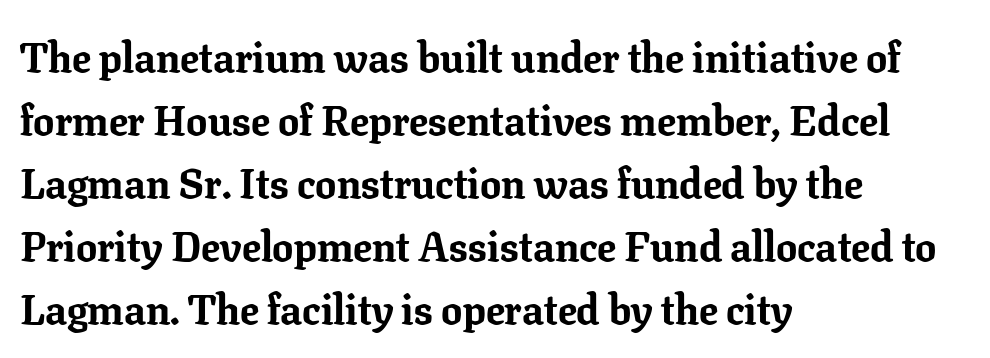
Q: Is the text bold? A: Yes.
Q: Is the text italic (slanted)? A: No, it is upright.
Q: Is the typeface a serif or a sans-serif typeface? A: Serif.
Q: Is the text underlined? A: No.
Q: How is the paragraph aligned? A: Left-aligned.
Q: Is the spacing between letters normal or unusually wide? A: Normal.
Q: Is the spacing between lines tight, normal or loose? A: Normal.
Q: Width (condensed, normal, or wide)? A: Normal.
Q: Stroke contrast? A: Low.
Q: x-height? A: Medium.
Q: Monospaced? A: No.
